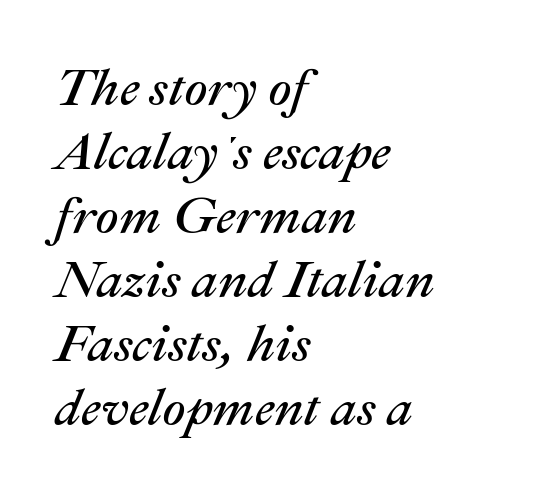
The image shows 52 px regular-weight type, italic (leaning right); set left-aligned, line spacing 1.23x, normal letter spacing, not underlined; medium stroke contrast and a medium x-height.
